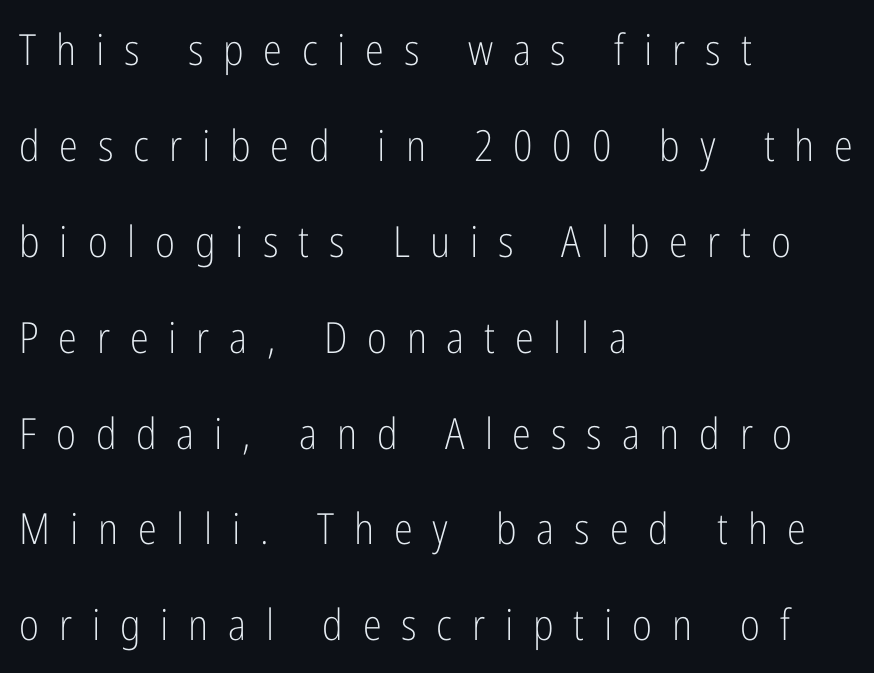
{"serif": "no", "italic": "no", "bold": "no", "weight": "light", "width": "condensed", "stroke_contrast": "low", "x_height": "medium", "monospaced": "no", "underline": "no", "align": "left", "line_spacing": "loose", "line_spacing_ratio": 2.23, "letter_spacing": "wide", "letter_spacing_em": 0.46, "glyph_px": 43}
